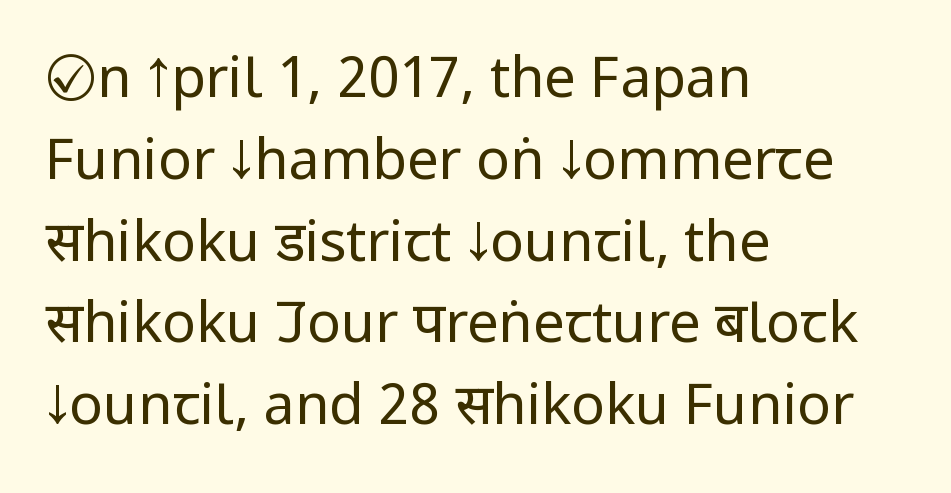
Q: Is the text bold? A: No.
Q: Is the text italic (slanted)? A: No, it is upright.
Q: Is the typeface a serif or a sans-serif typeface? A: Sans-serif.
Q: Is the text underlined? A: No.
Q: How is the paragraph aligned? A: Left-aligned.
Q: Is the spacing between letters normal or unusually wide? A: Normal.
Q: Is the spacing between lines tight, normal or loose? A: Normal.
Q: Width (condensed, normal, or wide)? A: Condensed.
Q: Stroke contrast? A: Low.
Q: x-height? A: Large.
Q: Monospaced? A: No.
